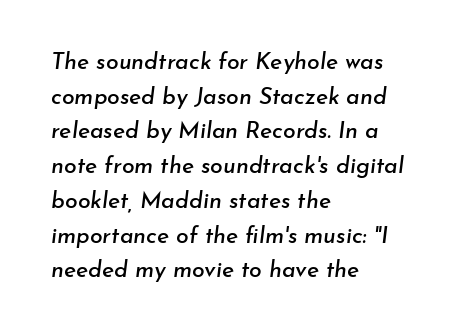
Q: Is the text italic (slanted)? A: Yes, it leans right by about 7 degrees.
Q: Is the text underlined? A: No.
Q: How is the paragraph aligned? A: Left-aligned.
Q: Is the spacing between letters normal or unusually wide? A: Normal.
Q: Is the spacing between lines tight, normal or loose? A: Normal.
